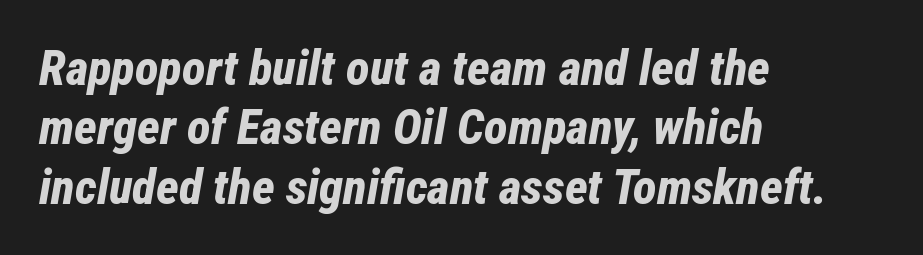
The glyphs are unaccompanied by any horizontal stroke below them. Do the characters align in a grid? No, the font is proportional. The typesetting leans heavy: a genuine bold. The axis of the letterforms is tilted away from vertical. Does extra space separate the letters? No, they use regular spacing.
